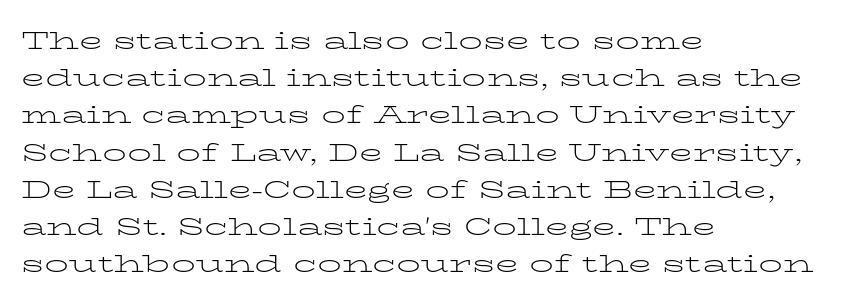
{"italic": "no", "bold": "no", "underline": "no", "align": "left", "line_spacing": "normal", "line_spacing_ratio": 1.55, "letter_spacing": "normal", "letter_spacing_em": 0.0, "glyph_px": 24}
